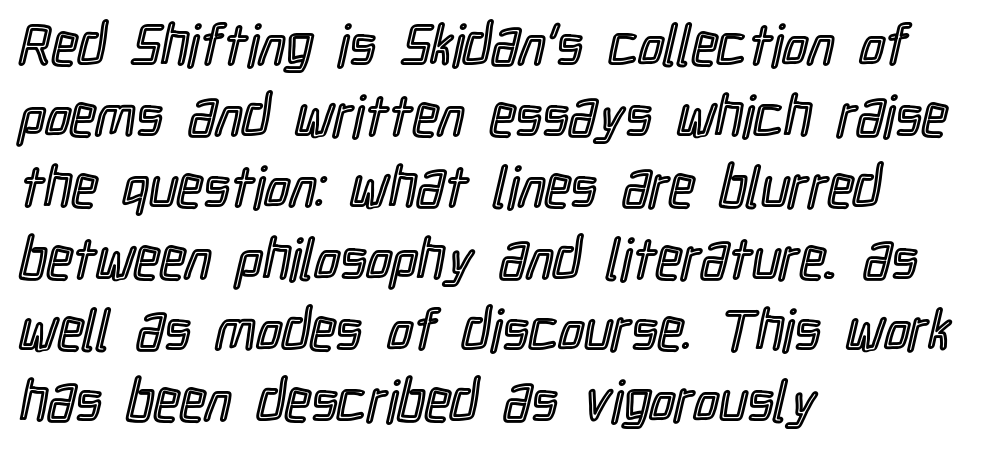
Q: Is the text italic (slanted)? A: Yes.
Q: Is the text underlined? A: No.
Q: How is the paragraph aligned? A: Left-aligned.
Q: Is the spacing between letters normal or unusually wide? A: Normal.
Q: Is the spacing between lines tight, normal or loose? A: Normal.
Q: Width (condensed, normal, or wide)? A: Condensed.
Q: x-height? A: Medium.
Q: Monospaced? A: No.
